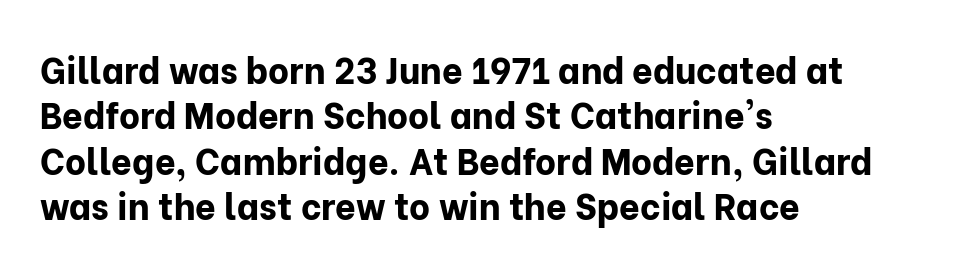
Q: Is the text bold? A: Yes.
Q: Is the text italic (slanted)? A: No, it is upright.
Q: Is the typeface a serif or a sans-serif typeface? A: Sans-serif.
Q: Is the text underlined? A: No.
Q: How is the paragraph aligned? A: Left-aligned.
Q: Is the spacing between letters normal or unusually wide? A: Normal.
Q: Is the spacing between lines tight, normal or loose? A: Normal.
Q: Width (condensed, normal, or wide)? A: Normal.
Q: Stroke contrast? A: Low.
Q: x-height? A: Medium.
Q: Monospaced? A: No.
